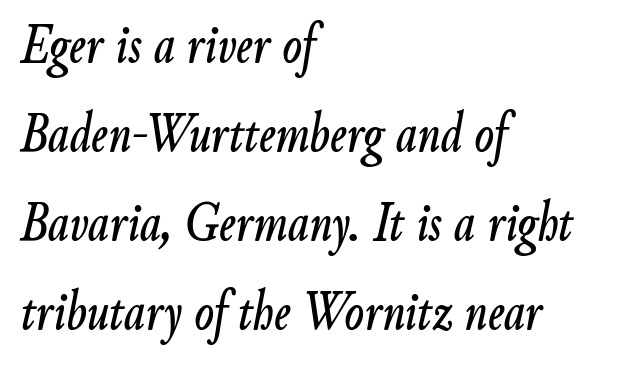
The image shows 57 px condensed type, italic (leaning right); set left-aligned, normal line spacing (1.56x), normal letter spacing, not underlined; low stroke contrast and a small x-height.
